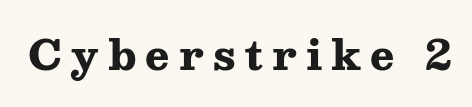
Q: Is the text bold? A: Yes.
Q: Is the text italic (slanted)? A: No, it is upright.
Q: Is the typeface a serif or a sans-serif typeface? A: Serif.
Q: Is the text underlined? A: No.
Q: Is the spacing between letters normal or unusually wide? A: Unusually wide.
Q: Width (condensed, normal, or wide)? A: Wide.
Q: Stroke contrast? A: Medium.
Q: x-height? A: Medium.
Q: Monospaced? A: No.
